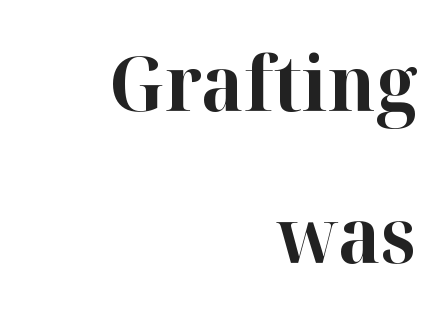
{"serif": "yes", "italic": "no", "bold": "yes", "weight": "bold", "width": "normal", "stroke_contrast": "high", "x_height": "medium", "monospaced": "no", "underline": "no", "align": "right", "line_spacing": "loose", "line_spacing_ratio": 1.98, "letter_spacing": "normal", "letter_spacing_em": 0.0, "glyph_px": 77}
